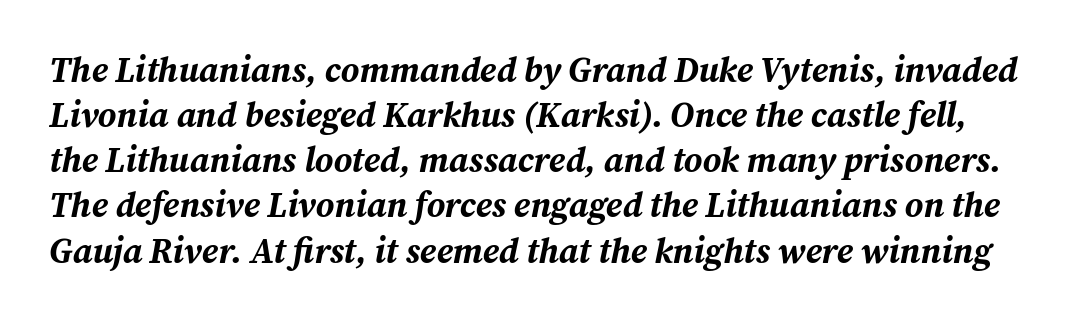
Q: Is the text bold? A: Yes.
Q: Is the text italic (slanted)? A: Yes, it leans right by about 12 degrees.
Q: Is the text underlined? A: No.
Q: Is the spacing between letters normal or unusually wide? A: Normal.
Q: Is the spacing between lines tight, normal or loose? A: Normal.
Q: Width (condensed, normal, or wide)? A: Normal.
Q: Stroke contrast? A: Medium.
Q: x-height? A: Medium.
Q: Monospaced? A: No.
